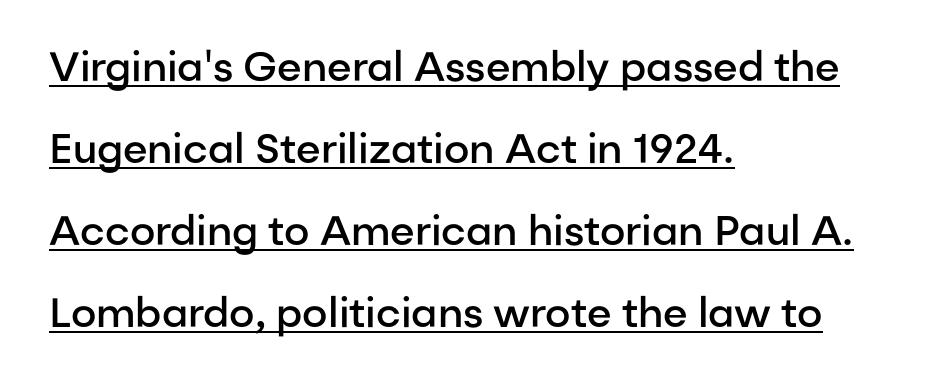
{"serif": "no", "italic": "no", "bold": "semi", "weight": "semibold", "width": "normal", "stroke_contrast": "low", "x_height": "medium", "monospaced": "no", "underline": "yes", "align": "left", "line_spacing": "loose", "line_spacing_ratio": 2.0, "letter_spacing": "normal", "letter_spacing_em": 0.0, "glyph_px": 41}
